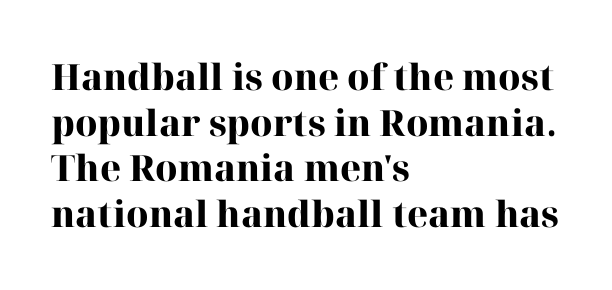
Bold? Absolutely — the strokes are thick and heavy. The type is set solid horizontally, with unmodified tracking. Look at the bottom of the vertical strokes: they flare into serifs here. One glance says typical: line gaps are just what's usual.
